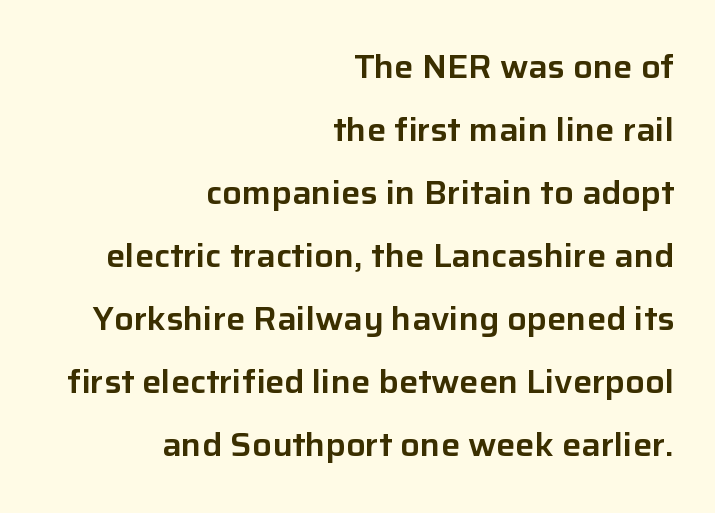
The image shows 32 px sans-serif type, upright; set right-aligned, loose line spacing (1.97x), normal letter spacing, not underlined; low stroke contrast and a medium x-height.
